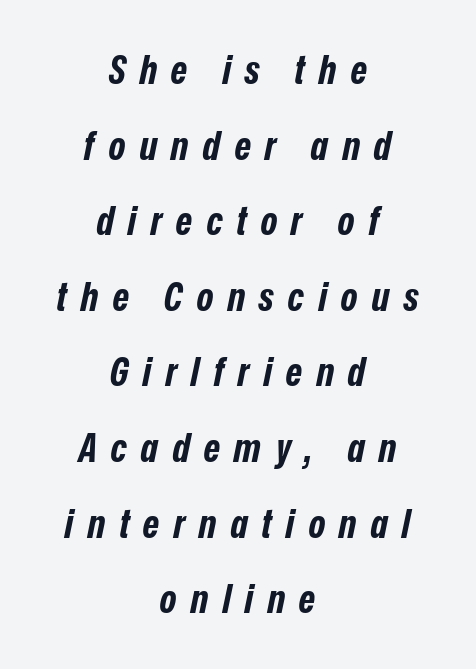
Q: Is the text bold? A: Yes.
Q: Is the text italic (slanted)? A: Yes, it leans right by about 12 degrees.
Q: Is the text underlined? A: No.
Q: How is the paragraph aligned? A: Centered.
Q: Is the spacing between letters normal or unusually wide? A: Unusually wide.
Q: Width (condensed, normal, or wide)? A: Condensed.
Q: Stroke contrast? A: Low.
Q: x-height? A: Medium.
Q: Monospaced? A: No.
